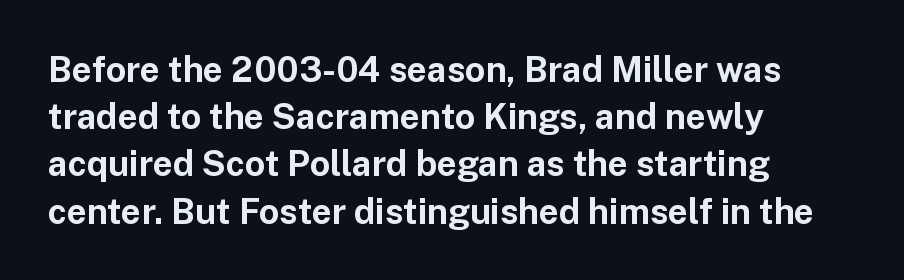
Q: Is the text bold? A: Yes.
Q: Is the text italic (slanted)? A: No, it is upright.
Q: Is the typeface a serif or a sans-serif typeface? A: Sans-serif.
Q: Is the text underlined? A: No.
Q: How is the paragraph aligned? A: Left-aligned.
Q: Is the spacing between letters normal or unusually wide? A: Normal.
Q: Is the spacing between lines tight, normal or loose? A: Normal.
Q: Width (condensed, normal, or wide)? A: Normal.
Q: Stroke contrast? A: Low.
Q: x-height? A: Medium.
Q: Monospaced? A: No.
